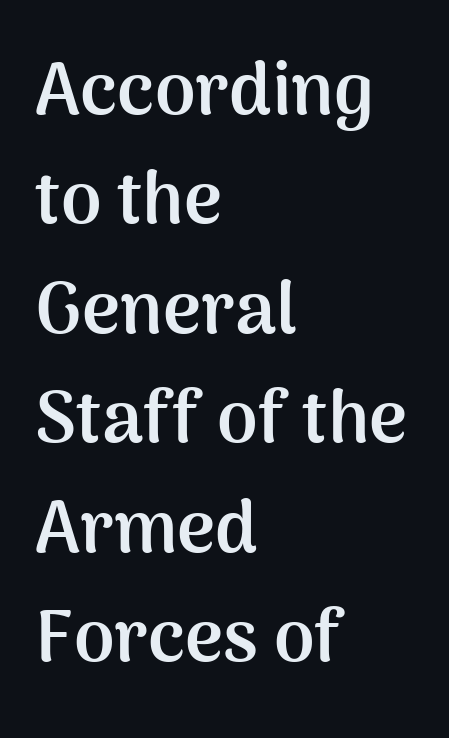
{"serif": "no", "italic": "no", "bold": "yes", "weight": "semibold", "width": "normal", "stroke_contrast": "medium", "x_height": "medium", "monospaced": "no", "underline": "no", "align": "left", "line_spacing": "normal", "line_spacing_ratio": 1.5, "letter_spacing": "normal", "letter_spacing_em": 0.0, "glyph_px": 73}
